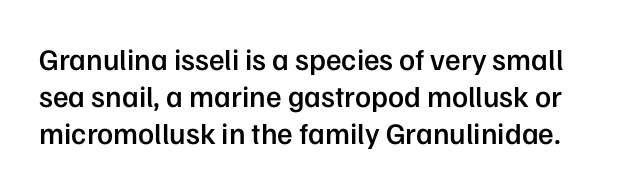
The image shows 30 px semibold sans-serif type, upright; set line spacing 1.23x, normal letter spacing, not underlined; low stroke contrast and a medium x-height.
